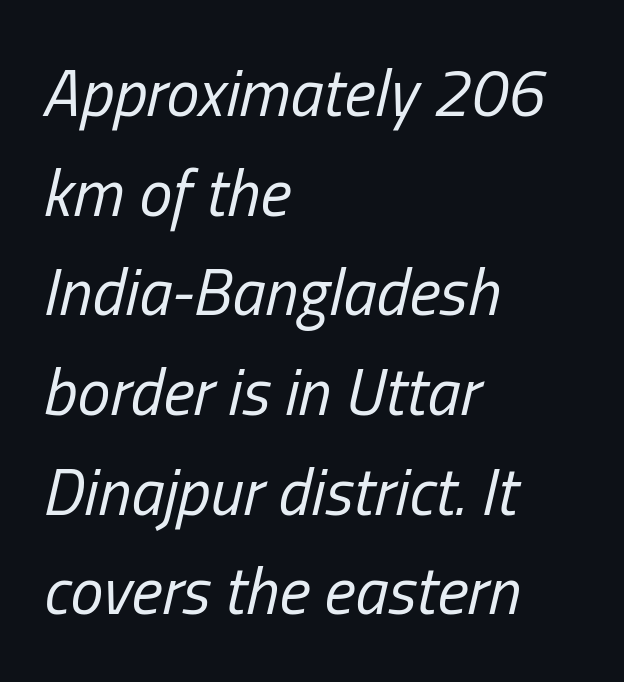
In terms of letterspacing, this is plain default setting. A clean baseline with only descenders dipping below it. When letters slant like this, we call the style italic. Weight class: somewhere from thin through regular.
